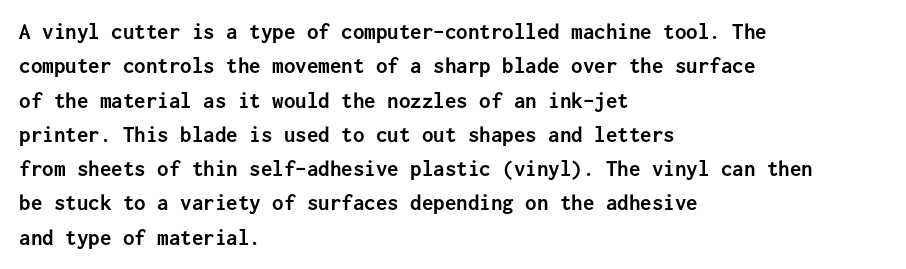
{"italic": "no", "bold": "yes", "underline": "no", "align": "left", "line_spacing": "normal", "line_spacing_ratio": 1.49, "letter_spacing": "normal", "letter_spacing_em": 0.0, "glyph_px": 23}
